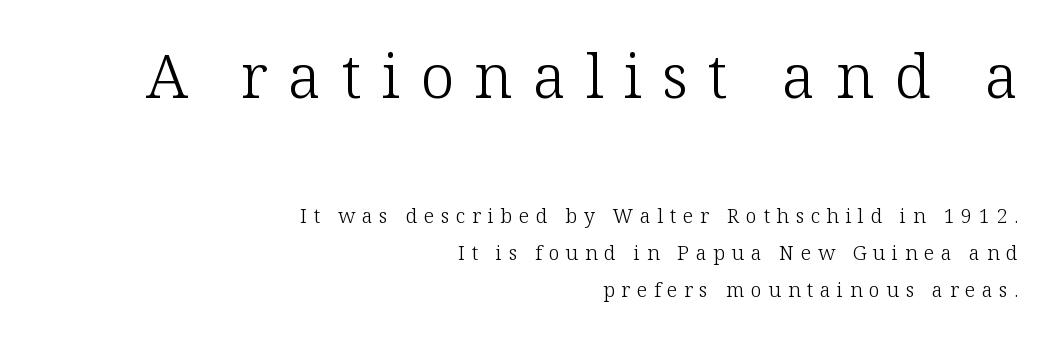
{"serif": "yes", "italic": "no", "bold": "no", "weight": "light", "width": "normal", "stroke_contrast": "low", "x_height": "medium", "monospaced": "no", "underline": "no", "align": "right", "line_spacing_ratio": 1.85, "letter_spacing": "wide", "letter_spacing_em": 0.33, "larger_block": "first", "size_ratio": 3.05, "glyph_px": 61}
